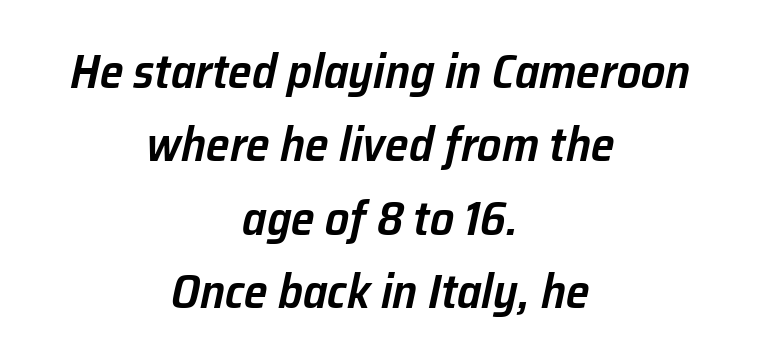
Q: Is the text bold? A: Semi-bold.
Q: Is the text italic (slanted)? A: Yes, it leans right by about 12 degrees.
Q: Is the text underlined? A: No.
Q: How is the paragraph aligned? A: Centered.
Q: Is the spacing between letters normal or unusually wide? A: Normal.
Q: Is the spacing between lines tight, normal or loose? A: Normal.
Q: Width (condensed, normal, or wide)? A: Normal.
Q: Stroke contrast? A: Low.
Q: x-height? A: Medium.
Q: Monospaced? A: No.
